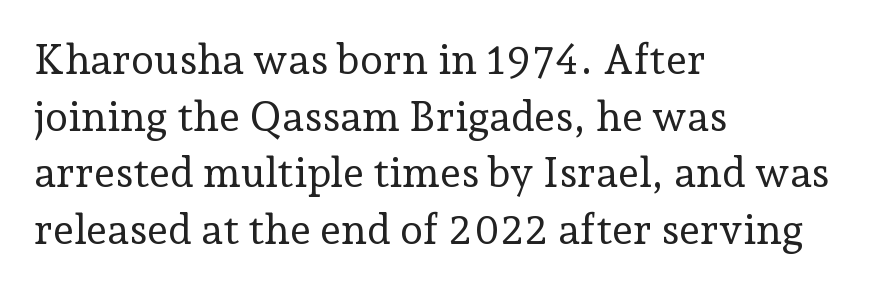
The image shows 42 px regular-weight serif type, upright; set left-aligned, normal line spacing (1.35x), normal letter spacing, not underlined; low stroke contrast and a medium x-height.
